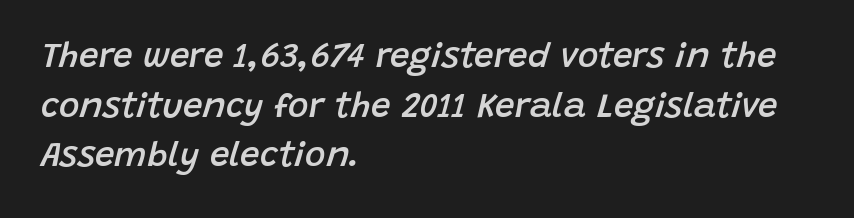
Q: Is the text bold? A: Semi-bold.
Q: Is the text italic (slanted)? A: Yes, it leans right by about 15 degrees.
Q: Is the text underlined? A: No.
Q: How is the paragraph aligned? A: Left-aligned.
Q: Is the spacing between letters normal or unusually wide? A: Normal.
Q: Is the spacing between lines tight, normal or loose? A: Normal.
Q: Width (condensed, normal, or wide)? A: Normal.
Q: Stroke contrast? A: Low.
Q: x-height? A: Large.
Q: Monospaced? A: No.
